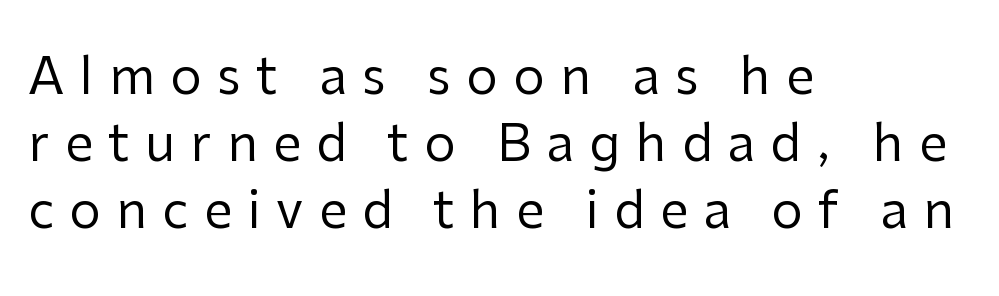
The image shows 50 px regular-weight sans-serif type, upright; set left-aligned, normal line spacing (1.34x), unusually wide letter spacing (+0.31 em), not underlined; low stroke contrast and a medium x-height.
